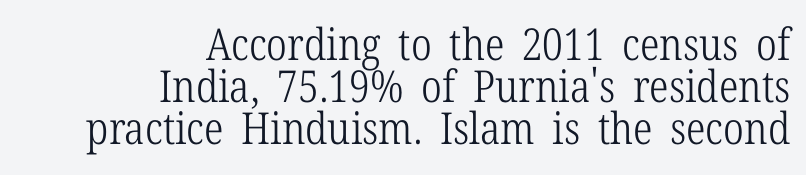
Q: Is the text bold? A: No.
Q: Is the text italic (slanted)? A: No, it is upright.
Q: Is the typeface a serif or a sans-serif typeface? A: Serif.
Q: Is the text underlined? A: No.
Q: How is the paragraph aligned? A: Right-aligned.
Q: Is the spacing between letters normal or unusually wide? A: Normal.
Q: Is the spacing between lines tight, normal or loose? A: Tight.
Q: Width (condensed, normal, or wide)? A: Condensed.
Q: Stroke contrast? A: Low.
Q: x-height? A: Medium.
Q: Monospaced? A: No.
